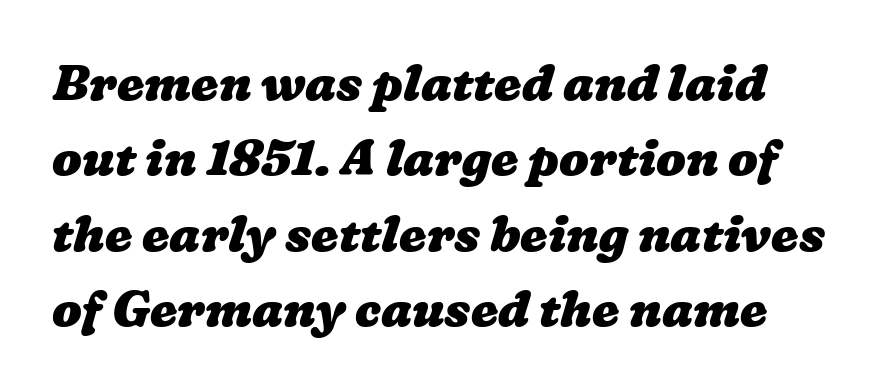
{"bold": "yes", "weight": "heavy", "width": "wide", "stroke_contrast": "low", "x_height": "medium", "monospaced": "no", "underline": "no", "line_spacing": "normal", "line_spacing_ratio": 1.54, "letter_spacing": "normal", "letter_spacing_em": 0.0, "glyph_px": 49}
